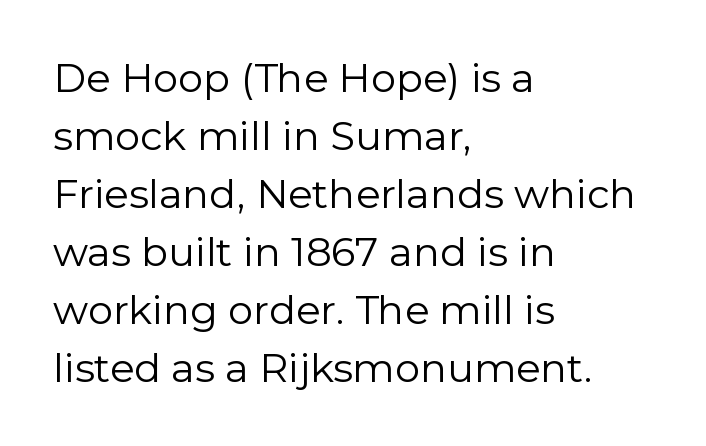
The compositor pushed each line to the left boundary. Character widths vary here, with narrow letters taking less room than wide ones. Designer's note — italics off, roman on. Each letter's strokes conclude bluntly, with no projecting serifs. The characters are drawn with everyday or finer stroke widths.
